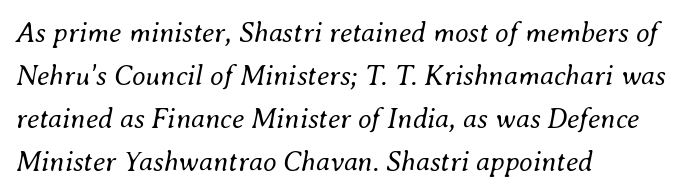
The image shows 28 px regular-weight type, italic (leaning right); set left-aligned, normal line spacing (1.54x), normal letter spacing, not underlined; medium stroke contrast and a small x-height.
